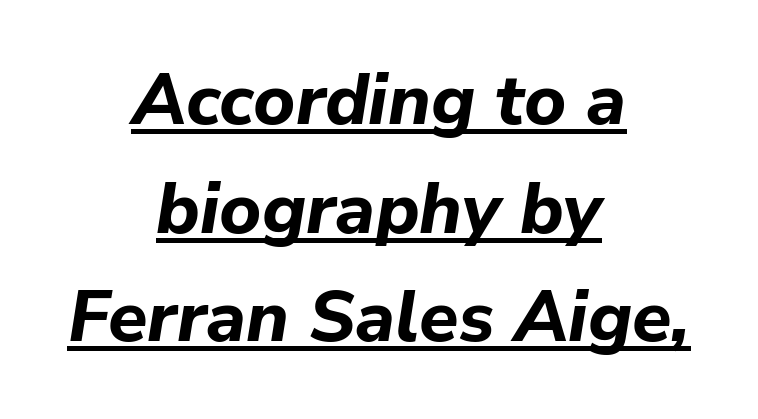
Q: Is the text bold? A: Yes.
Q: Is the text italic (slanted)? A: Yes, it leans right by about 9 degrees.
Q: Is the text underlined? A: Yes.
Q: How is the paragraph aligned? A: Centered.
Q: Is the spacing between letters normal or unusually wide? A: Normal.
Q: Is the spacing between lines tight, normal or loose? A: Normal.
Q: Width (condensed, normal, or wide)? A: Normal.
Q: Stroke contrast? A: Low.
Q: x-height? A: Medium.
Q: Monospaced? A: No.
